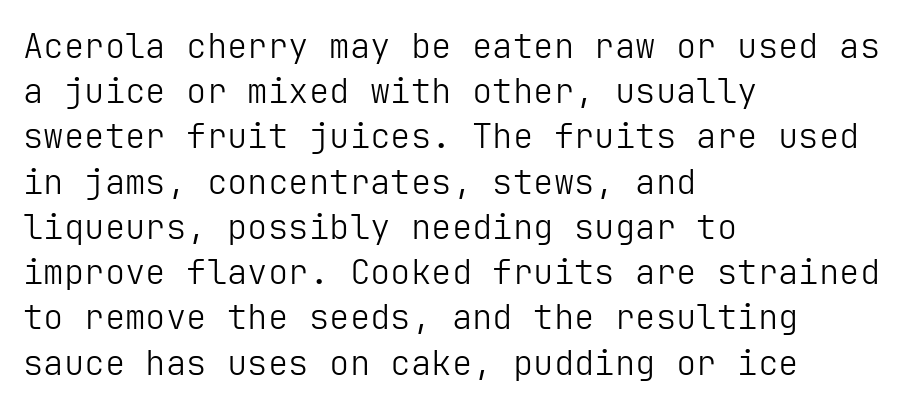
Classification — sans serif. A bare baseline throughout the passage. Tracking here is standard; glyphs follow each other at the usual distance. The lettering holds an erect, upright posture throughout. Casual observation: everything's shoved over to the left.
